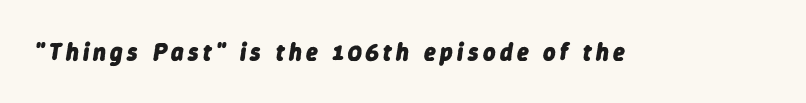
{"italic": "yes", "lean": "right", "slant_degrees": 9, "bold": "yes", "underline": "no", "glyph_px": 24}
